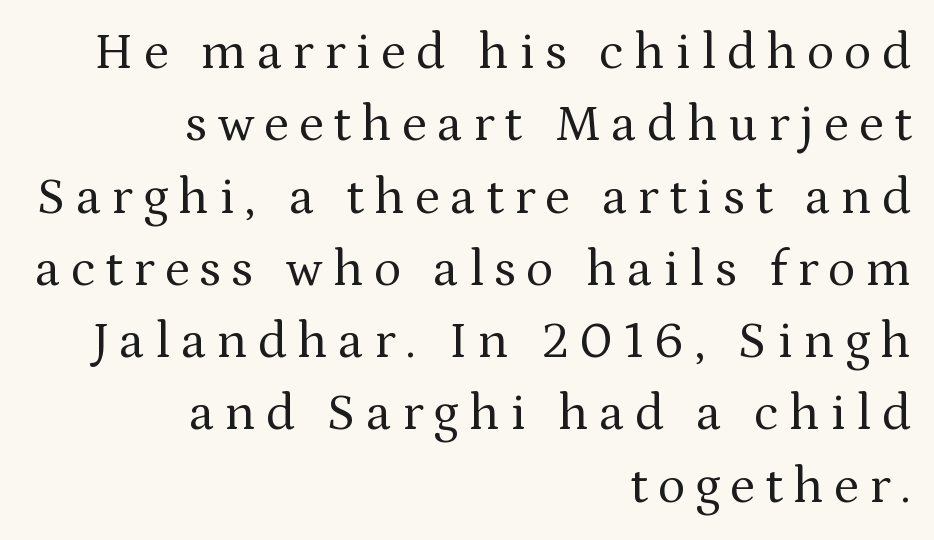
The image shows 52 px regular-weight serif type, upright; set right-aligned, normal line spacing (1.39x), unusually wide letter spacing (+0.2 em), not underlined; medium stroke contrast and a medium x-height.
